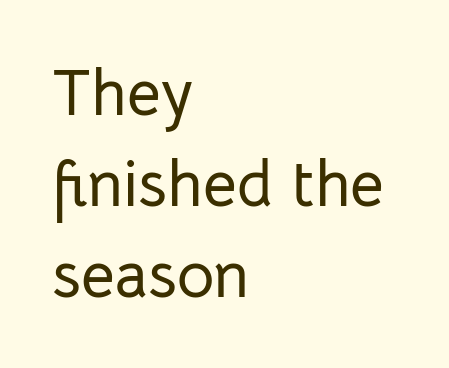
The image shows 65 px sans-serif type, upright; set left-aligned, normal line spacing (1.4x), normal letter spacing, not underlined; low stroke contrast and a medium x-height.
